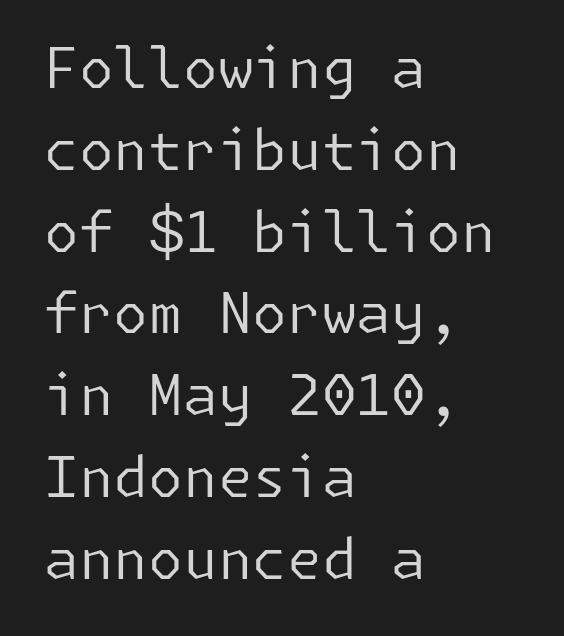
The letterforms sit shoulder to shoulder at normal distance. What's the leading like? Ordinary, nothing unusual. Check under the words: just untouched page. The face used here is a sans, in the tradition of grotesques and geometrics. Posture: upright roman.
